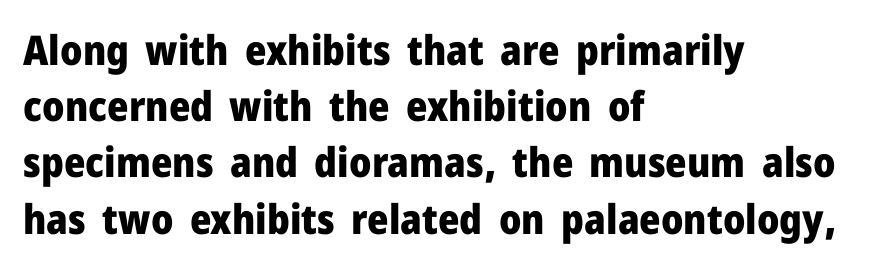
Q: Is the text bold? A: Yes.
Q: Is the text italic (slanted)? A: No, it is upright.
Q: Is the typeface a serif or a sans-serif typeface? A: Sans-serif.
Q: Is the text underlined? A: No.
Q: How is the paragraph aligned? A: Left-aligned.
Q: Is the spacing between letters normal or unusually wide? A: Normal.
Q: Is the spacing between lines tight, normal or loose? A: Normal.
Q: Width (condensed, normal, or wide)? A: Normal.
Q: Stroke contrast? A: Low.
Q: x-height? A: Medium.
Q: Monospaced? A: No.
